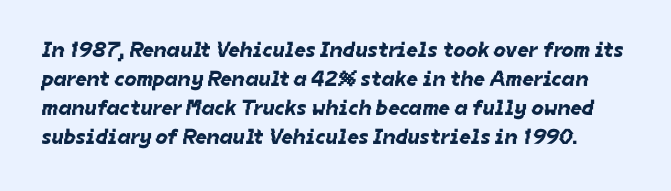
{"underline": "no", "line_spacing": "normal", "line_spacing_ratio": 1.32, "letter_spacing": "normal", "letter_spacing_em": 0.0, "glyph_px": 22}
